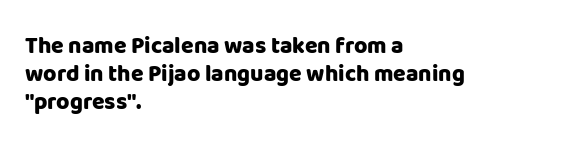
Short and long lines alike share a common starting point at left. Unlike italic type, these characters show no tilt at all. The passage shown is emphatically bold. The face used here is rendered with its standard letterfit. The space beneath each line is pristine and unruled.
